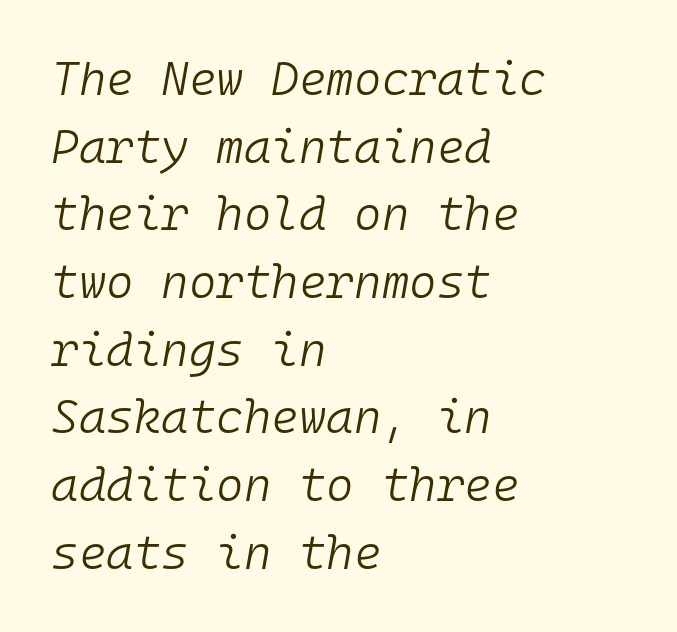
{"italic": "yes", "lean": "right", "slant_degrees": 10, "bold": "no", "weight": "light", "width": "normal", "stroke_contrast": "low", "x_height": "medium", "monospaced": "yes", "underline": "no", "align": "left", "line_spacing": "normal", "line_spacing_ratio": 1.44, "letter_spacing": "normal", "letter_spacing_em": 0.0, "glyph_px": 47}
